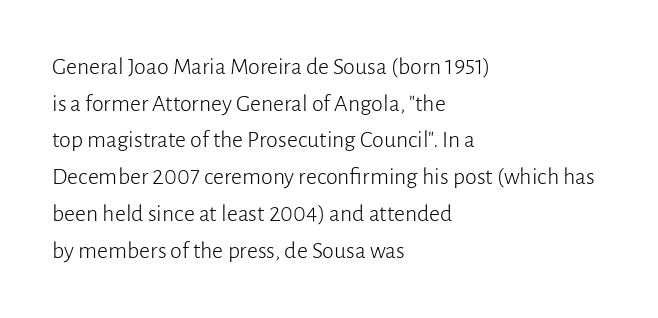
Q: Is the text bold? A: No.
Q: Is the text italic (slanted)? A: No, it is upright.
Q: Is the text underlined? A: No.
Q: How is the paragraph aligned? A: Left-aligned.
Q: Is the spacing between letters normal or unusually wide? A: Normal.
Q: Is the spacing between lines tight, normal or loose? A: Normal.
